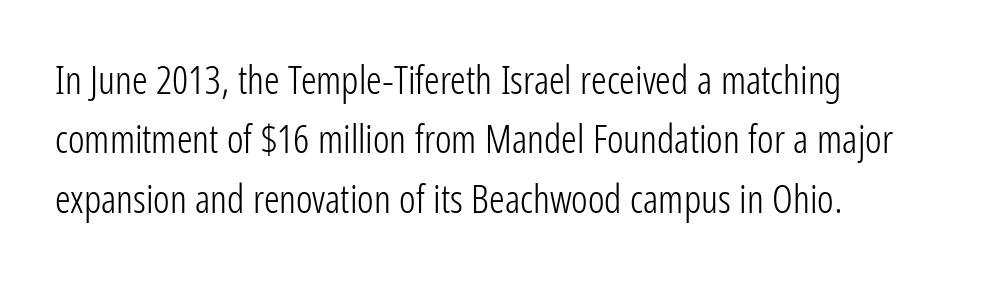
The image shows 39 px light, condensed sans-serif type, upright; set left-aligned, normal line spacing (1.52x), normal letter spacing, not underlined; low stroke contrast and a medium x-height.
